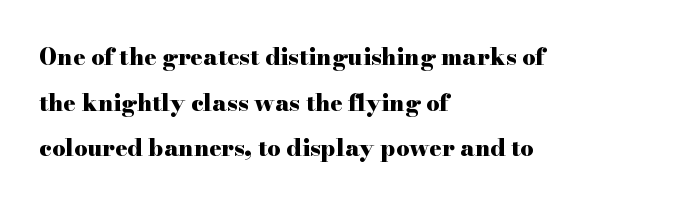
{"italic": "no", "bold": "yes", "underline": "no", "align": "left", "line_spacing": "loose", "line_spacing_ratio": 1.98, "letter_spacing": "normal", "letter_spacing_em": 0.0, "glyph_px": 23}
